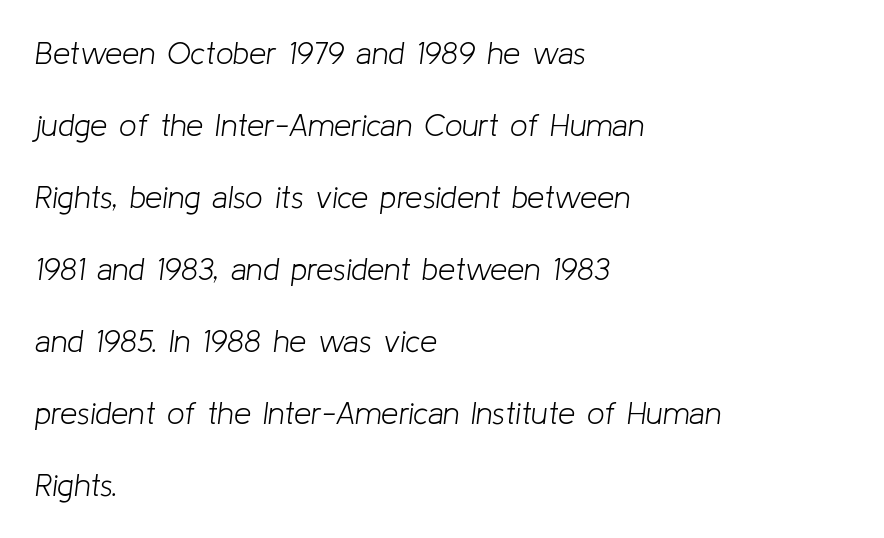
{"italic": "yes", "lean": "right", "slant_degrees": 8, "bold": "no", "weight": "light", "width": "normal", "stroke_contrast": "low", "x_height": "medium", "monospaced": "no", "underline": "no", "align": "left", "line_spacing": "loose", "line_spacing_ratio": 2.32, "letter_spacing": "normal", "letter_spacing_em": 0.0, "glyph_px": 31}
